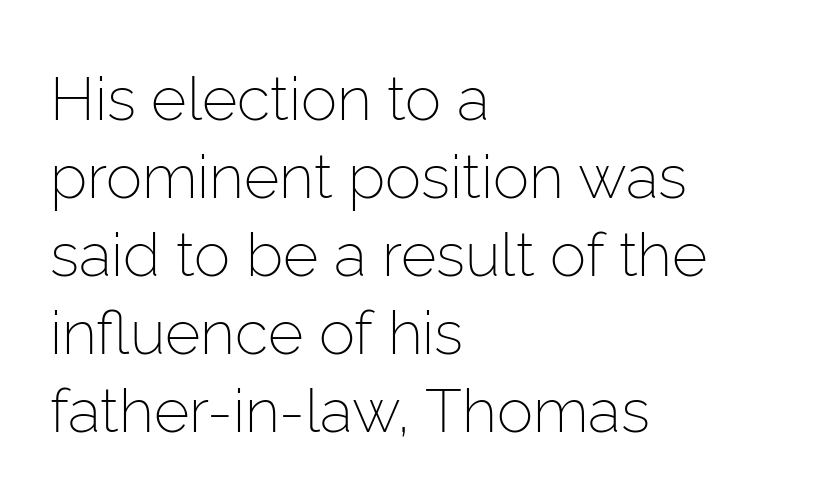
No feet cap the strokes, marking this as sans-serif type. Notice how the passage keeps a crisp vertical edge on the left only. Evenly set lines give the paragraph a standard silhouette. Character widths vary here, with narrow letters taking less room than wide ones. Any mark beneath the type? The region is blank. The gaps between neighbouring characters are ordinary and unremarkable.
